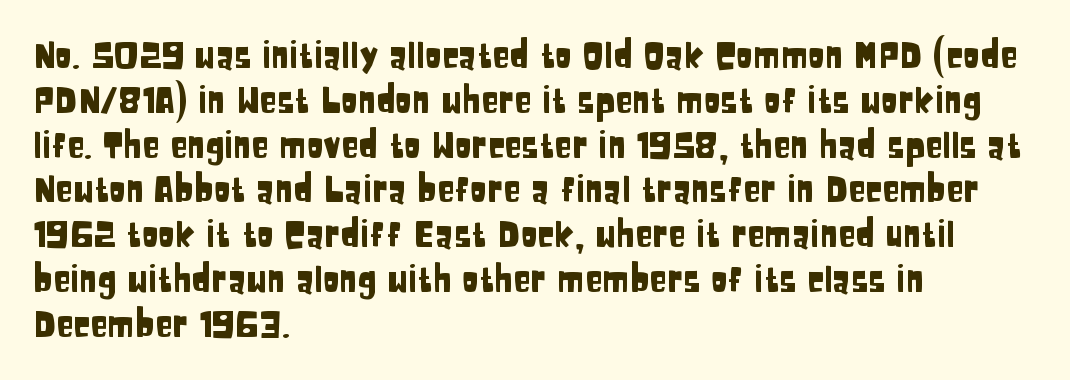
Q: Is the text italic (slanted)? A: No, it is upright.
Q: Is the typeface a serif or a sans-serif typeface? A: Sans-serif.
Q: Is the text underlined? A: No.
Q: How is the paragraph aligned? A: Left-aligned.
Q: Is the spacing between letters normal or unusually wide? A: Normal.
Q: Is the spacing between lines tight, normal or loose? A: Normal.
Q: Width (condensed, normal, or wide)? A: Condensed.
Q: Stroke contrast? A: Low.
Q: x-height? A: Large.
Q: Monospaced? A: No.
